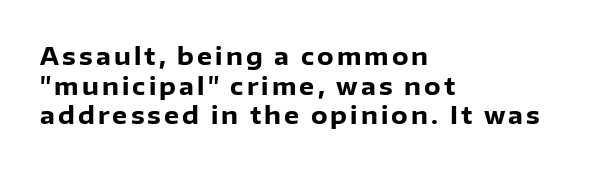
Caption: multi-line text, flush left, ragged right. The zone under the glyphs is completely vacant. The sample has been set heavy, in full bold. You can tell it's not italic because the verticals are truly vertical.
